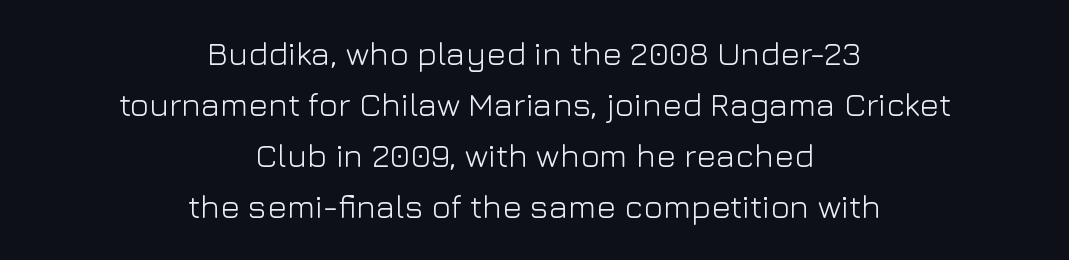
The image shows 33 px light sans-serif type, upright; set centered, normal line spacing (1.55x), normal letter spacing, not underlined; low stroke contrast and a medium x-height.
